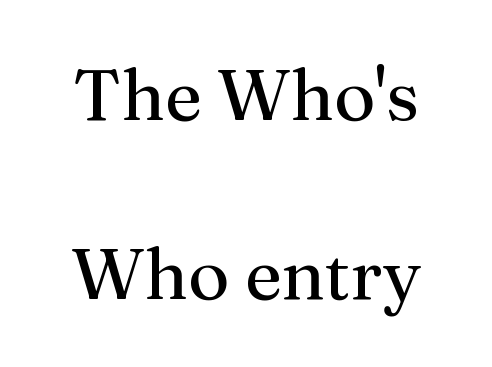
{"serif": "yes", "italic": "no", "bold": "no", "weight": "regular", "width": "normal", "stroke_contrast": "medium", "x_height": "medium", "monospaced": "no", "underline": "no", "line_spacing": "loose", "line_spacing_ratio": 2.48, "letter_spacing": "normal", "letter_spacing_em": 0.0, "glyph_px": 72}
